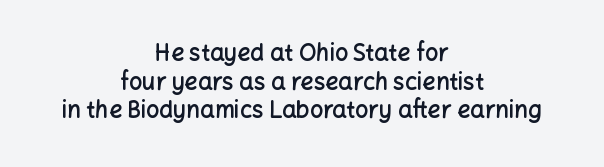
{"italic": "no", "bold": "semi", "underline": "no", "align": "center", "line_spacing_ratio": 1.24, "letter_spacing": "normal", "letter_spacing_em": 0.0, "glyph_px": 23}
